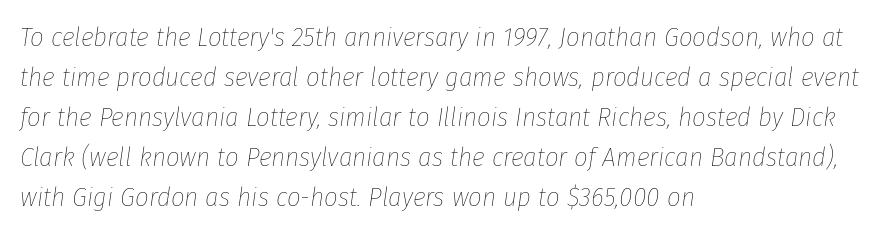
Q: Is the text bold? A: No.
Q: Is the text italic (slanted)? A: Yes, it leans right by about 8 degrees.
Q: Is the text underlined? A: No.
Q: How is the paragraph aligned? A: Left-aligned.
Q: Is the spacing between letters normal or unusually wide? A: Normal.
Q: Is the spacing between lines tight, normal or loose? A: Normal.
